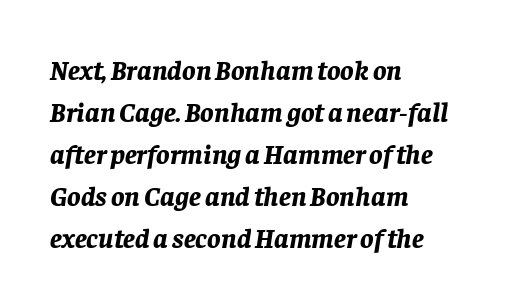
{"italic": "yes", "lean": "right", "slant_degrees": 8, "bold": "yes", "weight": "bold", "width": "normal", "stroke_contrast": "low", "x_height": "large", "monospaced": "no", "underline": "no", "align": "left", "line_spacing": "normal", "line_spacing_ratio": 1.5, "letter_spacing": "normal", "letter_spacing_em": 0.0, "glyph_px": 28}
